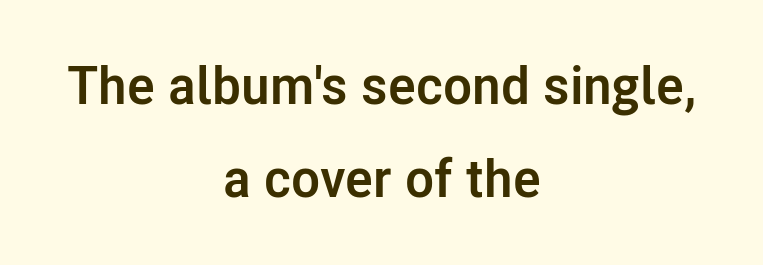
Varying glyph widths throughout — classic text-font behaviour. Alignment: centered. Typographically, this falls in the sans-serif category. The rendering keeps characters at their native spacing.
